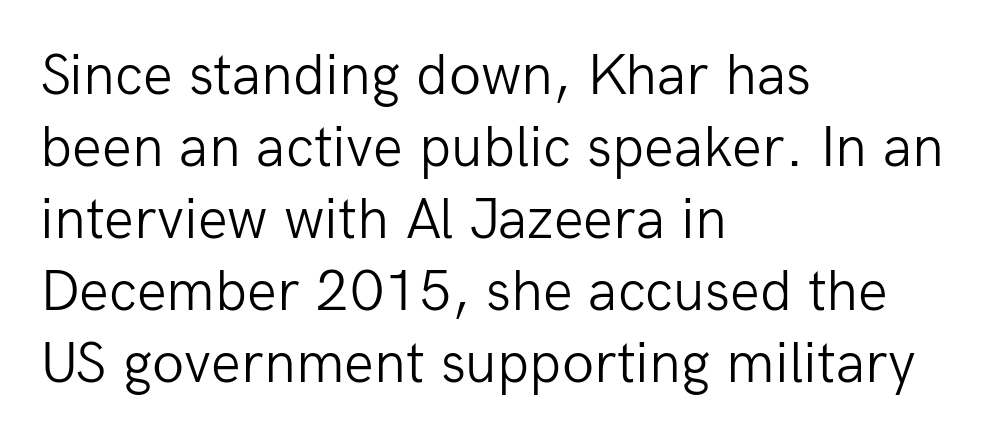
{"serif": "no", "italic": "no", "bold": "no", "weight": "light", "width": "normal", "stroke_contrast": "low", "x_height": "medium", "monospaced": "no", "underline": "no", "align": "left", "line_spacing_ratio": 1.22, "letter_spacing": "normal", "letter_spacing_em": 0.0, "glyph_px": 59}
